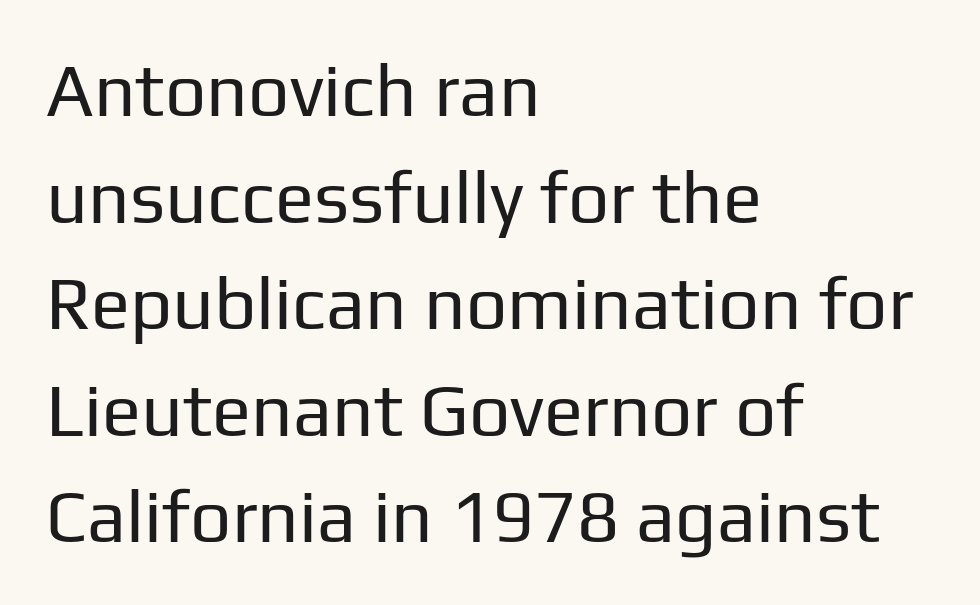
{"serif": "no", "italic": "no", "bold": "no", "weight": "regular", "width": "normal", "stroke_contrast": "low", "x_height": "medium", "monospaced": "no", "underline": "no", "align": "left", "line_spacing": "normal", "line_spacing_ratio": 1.46, "letter_spacing": "normal", "letter_spacing_em": 0.0, "glyph_px": 73}
